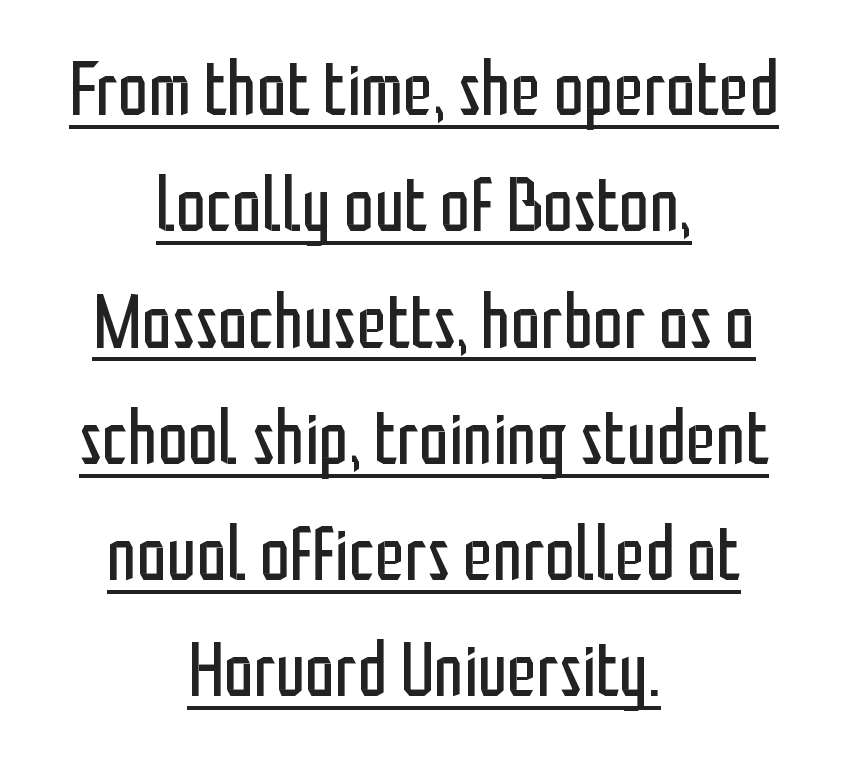
Q: Is the text bold? A: No.
Q: Is the text italic (slanted)? A: No, it is upright.
Q: Is the typeface a serif or a sans-serif typeface? A: Sans-serif.
Q: Is the text underlined? A: Yes.
Q: How is the paragraph aligned? A: Centered.
Q: Is the spacing between letters normal or unusually wide? A: Normal.
Q: Is the spacing between lines tight, normal or loose? A: Normal.
Q: Width (condensed, normal, or wide)? A: Condensed.
Q: Stroke contrast? A: Low.
Q: x-height? A: Medium.
Q: Monospaced? A: No.
